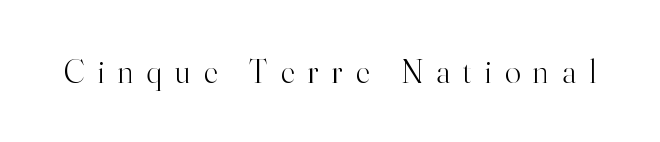
{"serif": "yes", "italic": "no", "bold": "no", "weight": "light", "width": "normal", "stroke_contrast": "high", "x_height": "small", "monospaced": "no", "underline": "no", "letter_spacing": "wide", "letter_spacing_em": 0.4, "glyph_px": 33}
